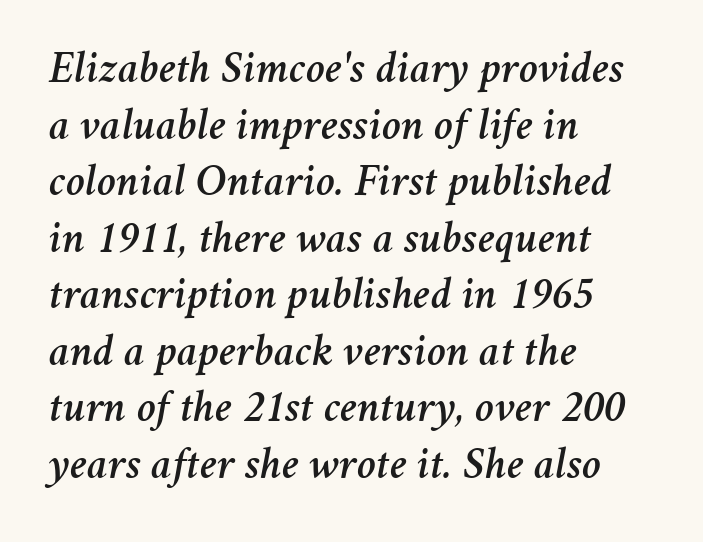
The image shows 46 px text type, italic (leaning right); set left-aligned, line spacing 1.23x, normal letter spacing, not underlined; medium stroke contrast and a medium x-height.
